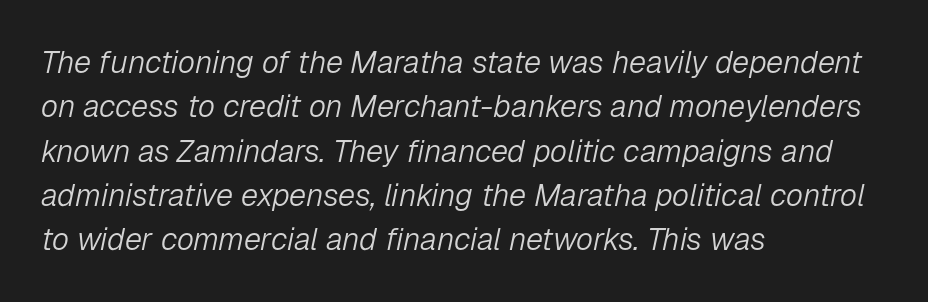
The image shows 31 px light type, italic (leaning right); set left-aligned, normal line spacing (1.43x), normal letter spacing, not underlined; low stroke contrast and a medium x-height.
